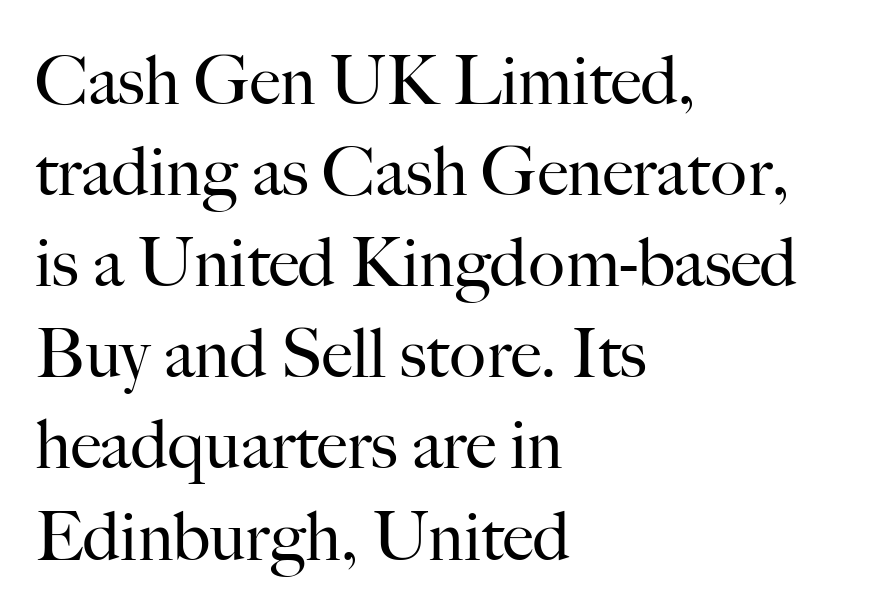
Q: Is the text bold? A: No.
Q: Is the text italic (slanted)? A: No, it is upright.
Q: Is the typeface a serif or a sans-serif typeface? A: Serif.
Q: Is the text underlined? A: No.
Q: How is the paragraph aligned? A: Left-aligned.
Q: Is the spacing between letters normal or unusually wide? A: Normal.
Q: Is the spacing between lines tight, normal or loose? A: Normal.
Q: Width (condensed, normal, or wide)? A: Normal.
Q: Stroke contrast? A: High.
Q: x-height? A: Small.
Q: Monospaced? A: No.
